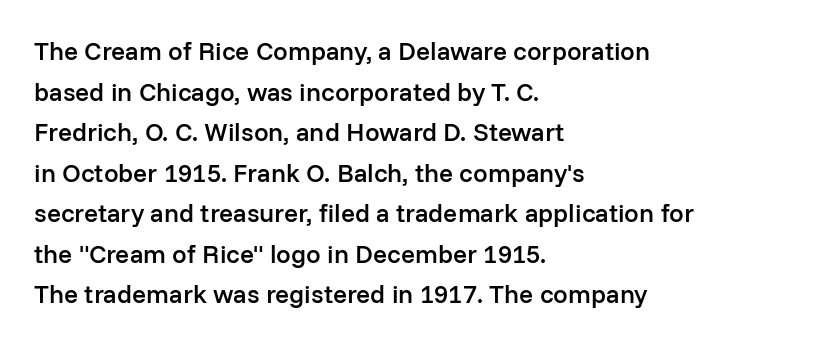
Q: Is the text bold? A: Semi-bold.
Q: Is the text italic (slanted)? A: No, it is upright.
Q: Is the text underlined? A: No.
Q: How is the paragraph aligned? A: Left-aligned.
Q: Is the spacing between letters normal or unusually wide? A: Normal.
Q: Is the spacing between lines tight, normal or loose? A: Normal.
